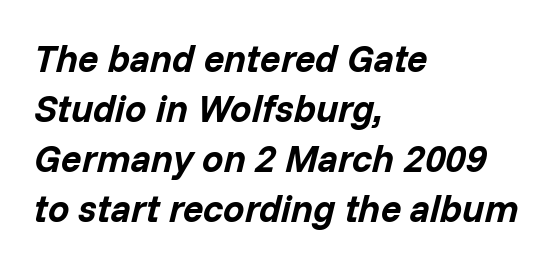
{"italic": "yes", "lean": "right", "slant_degrees": 14, "bold": "yes", "weight": "bold", "width": "normal", "stroke_contrast": "low", "x_height": "medium", "monospaced": "no", "underline": "no", "align": "left", "line_spacing": "normal", "line_spacing_ratio": 1.32, "letter_spacing": "normal", "letter_spacing_em": 0.0, "glyph_px": 38}
